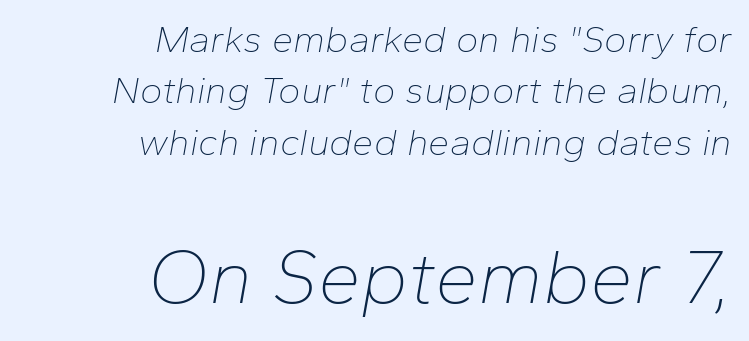
{"italic": "yes", "lean": "right", "slant_degrees": 10, "bold": "no", "weight": "thin", "width": "normal", "stroke_contrast": "low", "x_height": "medium", "monospaced": "no", "underline": "no", "align": "right", "line_spacing": "normal", "line_spacing_ratio": 1.35, "letter_spacing": "normal", "letter_spacing_em": 0.0, "larger_block": "second", "size_ratio": 2.03, "glyph_px": 77}
